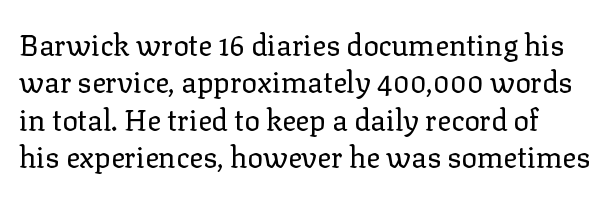
The typography opts for an upright posture over an oblique one. A typesetter would call this proportional, since set widths differ per character. On a weight scale, this lands at 450 or below. Letter spacing: default. Rows of type keep a routine distance in the vertical direction. The type family on display is of the serif kind.
